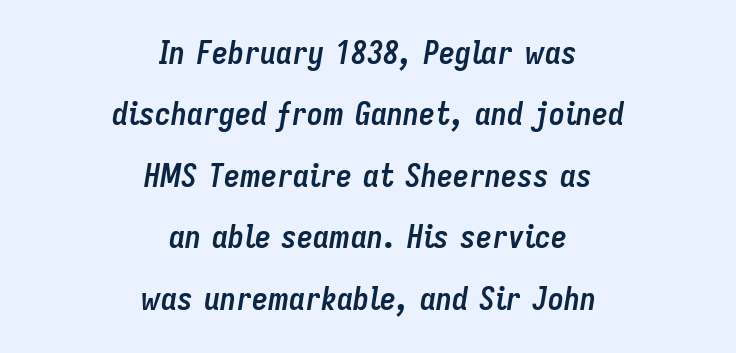
{"italic": "yes", "lean": "right", "slant_degrees": 9, "bold": "yes", "weight": "semibold", "width": "condensed", "stroke_contrast": "low", "x_height": "medium", "monospaced": "no", "underline": "no", "align": "center", "line_spacing": "loose", "line_spacing_ratio": 1.92, "letter_spacing": "normal", "letter_spacing_em": 0.0, "glyph_px": 32}
